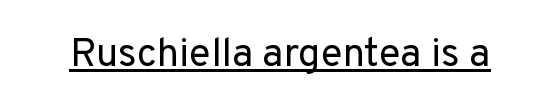
Q: Is the text bold? A: No.
Q: Is the text italic (slanted)? A: No, it is upright.
Q: Is the typeface a serif or a sans-serif typeface? A: Sans-serif.
Q: Is the text underlined? A: Yes.
Q: Is the spacing between letters normal or unusually wide? A: Normal.
Q: Width (condensed, normal, or wide)? A: Normal.
Q: Stroke contrast? A: Low.
Q: x-height? A: Medium.
Q: Monospaced? A: No.
